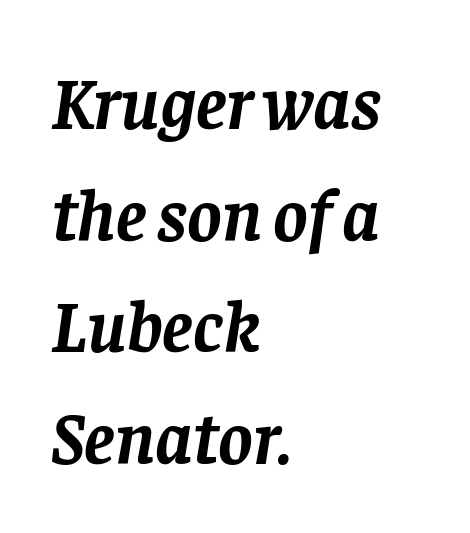
Q: Is the text bold? A: Yes.
Q: Is the text italic (slanted)? A: Yes, it leans right by about 8 degrees.
Q: Is the typeface a serif or a sans-serif typeface? A: Serif.
Q: Is the text underlined? A: No.
Q: How is the paragraph aligned? A: Left-aligned.
Q: Is the spacing between letters normal or unusually wide? A: Normal.
Q: Is the spacing between lines tight, normal or loose? A: Normal.
Q: Width (condensed, normal, or wide)? A: Normal.
Q: Stroke contrast? A: Low.
Q: x-height? A: Large.
Q: Monospaced? A: No.
